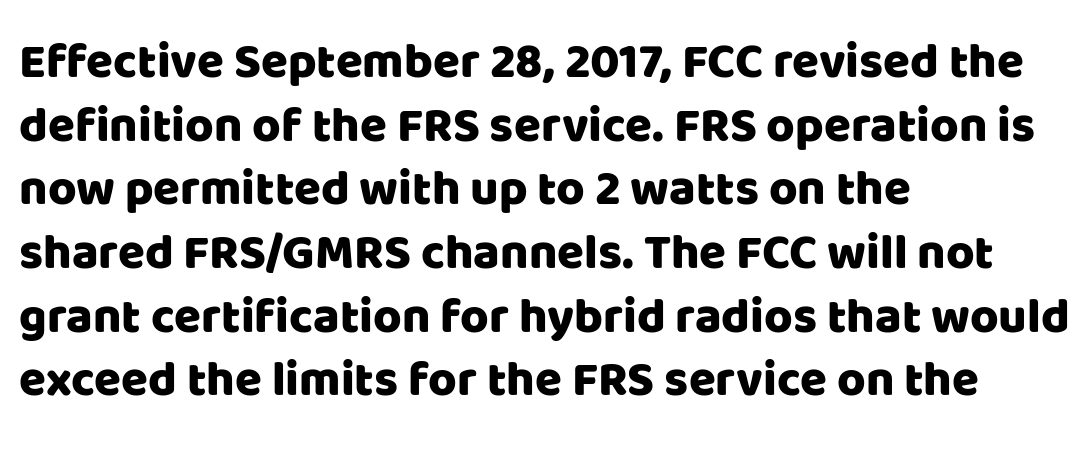
{"serif": "no", "italic": "no", "width": "normal", "stroke_contrast": "low", "x_height": "large", "monospaced": "no", "underline": "no", "align": "left", "line_spacing": "normal", "line_spacing_ratio": 1.3, "letter_spacing": "normal", "letter_spacing_em": 0.0, "glyph_px": 49}
